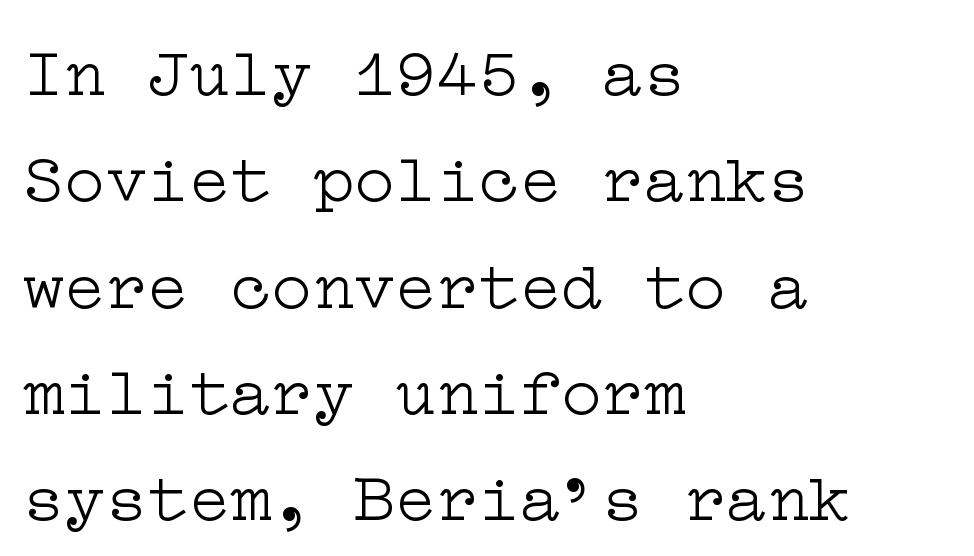
{"serif": "yes", "italic": "no", "bold": "no", "weight": "light", "width": "wide", "stroke_contrast": "low", "x_height": "medium", "underline": "no", "align": "left", "line_spacing": "normal", "line_spacing_ratio": 1.54, "letter_spacing": "normal", "letter_spacing_em": 0.0, "glyph_px": 69}
